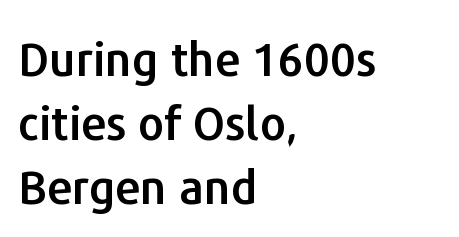
Nothing unusual about the tracking: characters are spaced as the font intends. Quick note: underline off. Reading down the column, the eye jumps a familiar distance to each next line. The typesetter chose a ragged-right arrangement here. Is this a fixed-width face? No — the glyphs have proportional, varying widths. Rendered with straight, roman letterforms.
